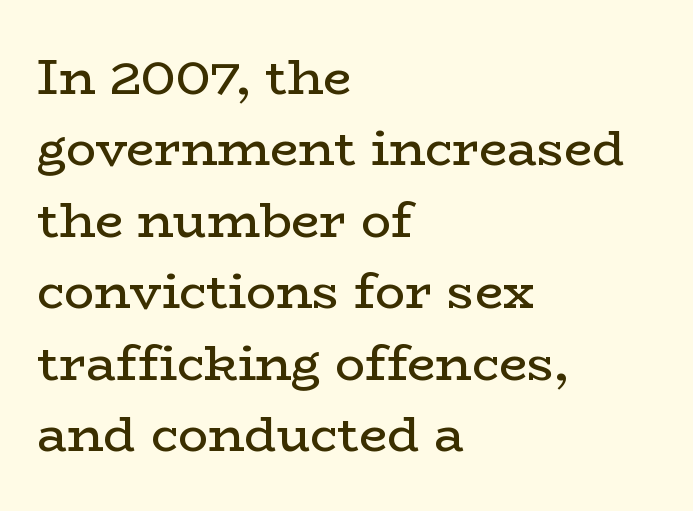
Q: Is the text bold? A: No.
Q: Is the text italic (slanted)? A: No, it is upright.
Q: Is the typeface a serif or a sans-serif typeface? A: Serif.
Q: Is the text underlined? A: No.
Q: How is the paragraph aligned? A: Left-aligned.
Q: Is the spacing between letters normal or unusually wide? A: Normal.
Q: Is the spacing between lines tight, normal or loose? A: Normal.
Q: Width (condensed, normal, or wide)? A: Wide.
Q: Stroke contrast? A: Low.
Q: x-height? A: Medium.
Q: Monospaced? A: No.
